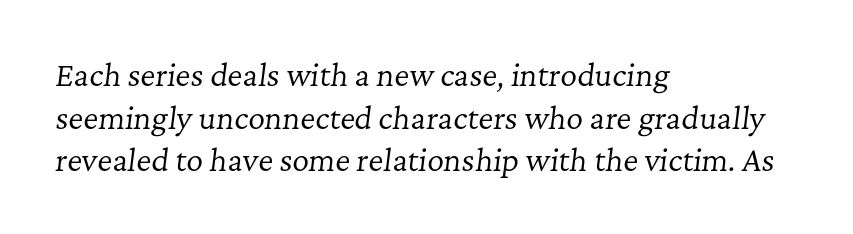
All the whitespace from short lines collects on the right. There's an unmistakable incline to the writing here. Line spacing here is normal. No word sits above an underline. Bold? No — there's no thickening of the strokes.
